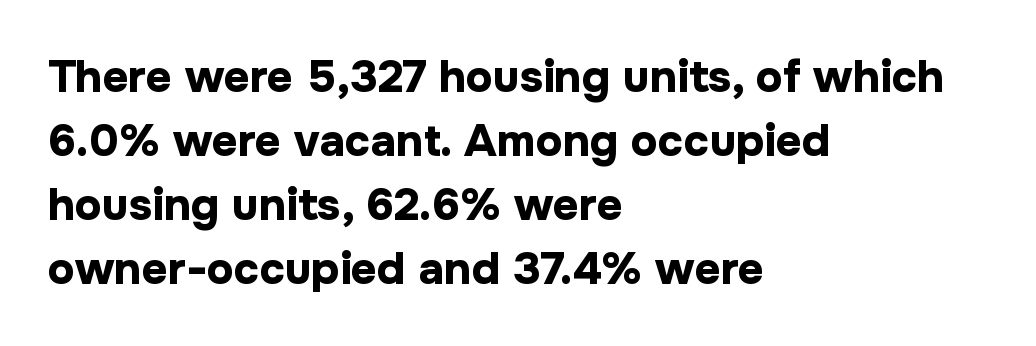
{"serif": "no", "italic": "no", "bold": "yes", "weight": "bold", "width": "normal", "stroke_contrast": "low", "x_height": "medium", "monospaced": "no", "underline": "no", "align": "left", "line_spacing": "normal", "line_spacing_ratio": 1.42, "letter_spacing": "normal", "letter_spacing_em": 0.0, "glyph_px": 45}
